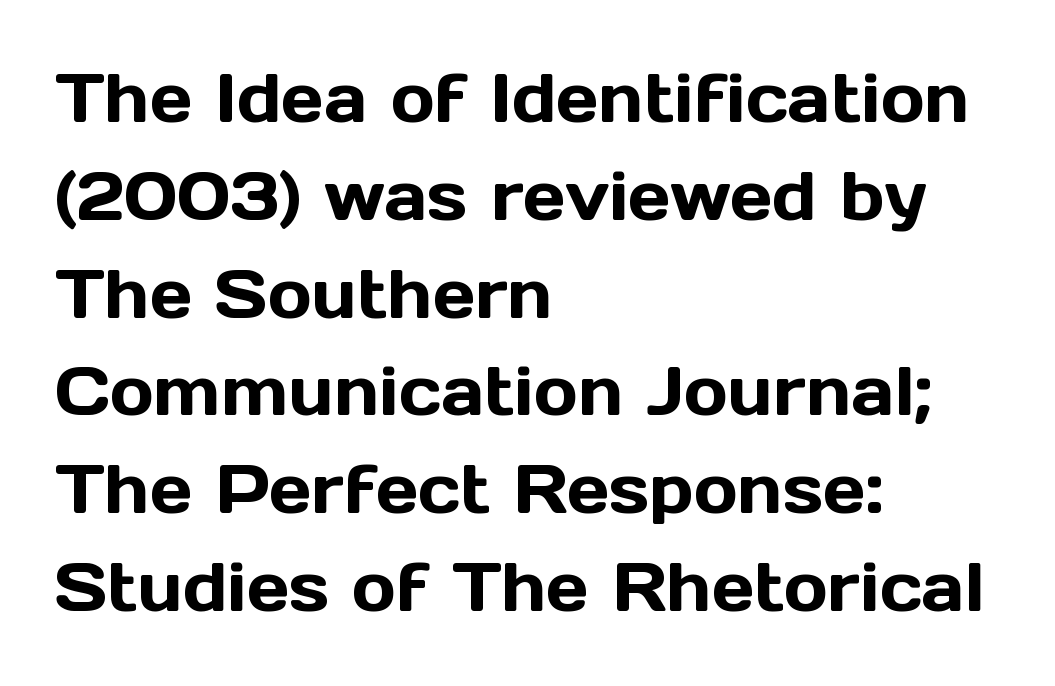
Words appear dense and cohesive because spacing is normal. Line spacing here is normal. Compared with a centered layout, this one pins lines to the left instead. Italic? Not at all — the glyphs are vertical. Serifs: no, the terminals of the letterforms are clean.
